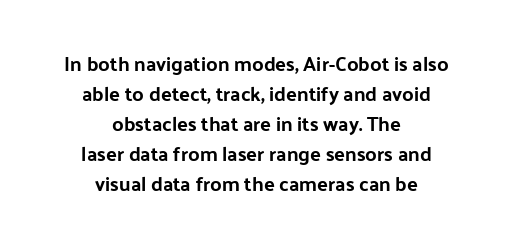
Q: Is the text italic (slanted)? A: No, it is upright.
Q: Is the text underlined? A: No.
Q: How is the paragraph aligned? A: Centered.
Q: Is the spacing between letters normal or unusually wide? A: Normal.
Q: Is the spacing between lines tight, normal or loose? A: Normal.
